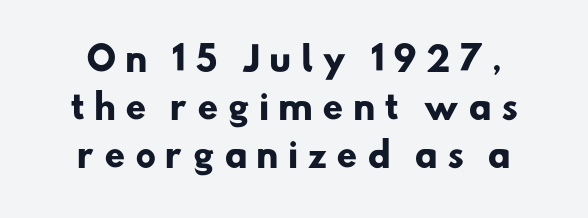
The image shows 33 px heavy sans-serif type; set normal line spacing (1.45x), unusually wide letter spacing (+0.27 em), not underlined; low stroke contrast and a small x-height.
